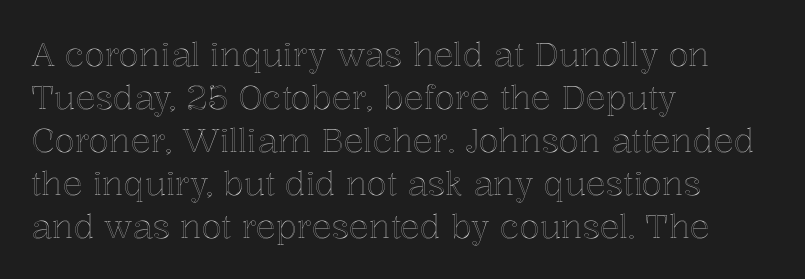
The image shows 33 px text type, upright; set left-aligned, normal line spacing (1.3x), normal letter spacing, not underlined; a medium x-height.
